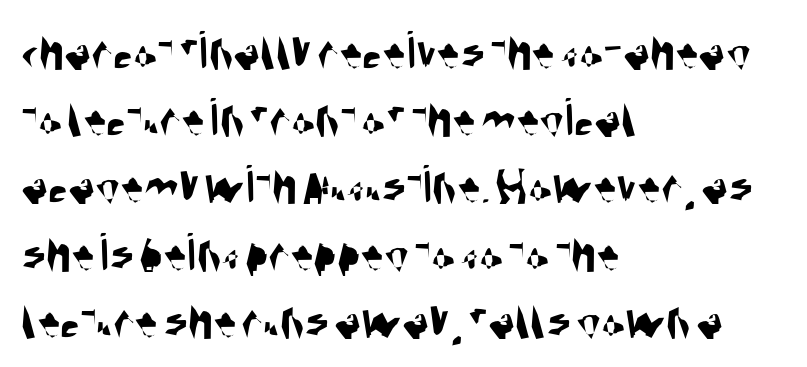
The image shows 56 px condensed sans-serif type; set left-aligned, line spacing 1.2x, normal letter spacing, not underlined; medium stroke contrast and a large x-height.
